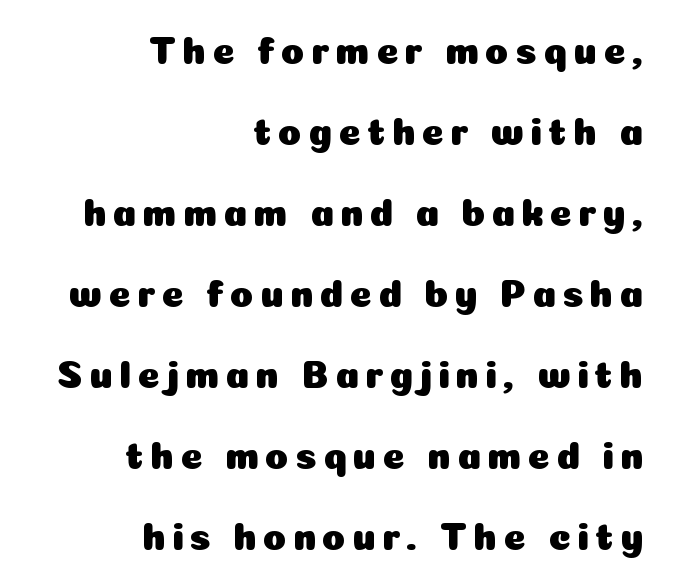
{"serif": "no", "italic": "no", "width": "normal", "stroke_contrast": "low", "x_height": "medium", "monospaced": "no", "underline": "no", "align": "right", "line_spacing": "loose", "line_spacing_ratio": 2.13, "glyph_px": 38}
